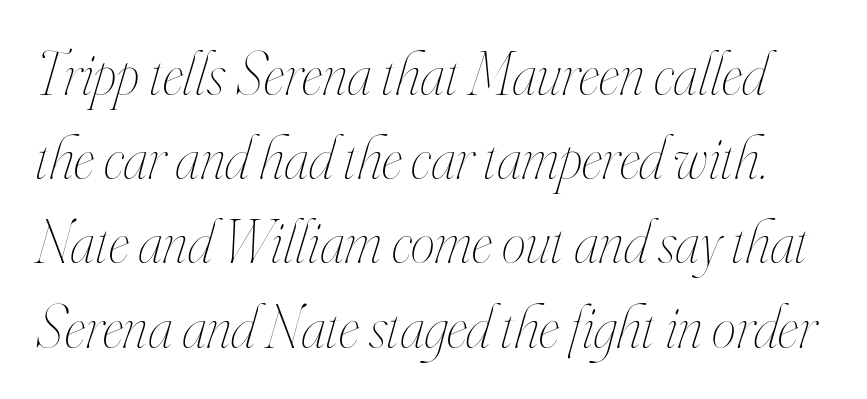
{"italic": "yes", "lean": "right", "slant_degrees": 16, "bold": "no", "weight": "thin", "width": "condensed", "stroke_contrast": "high", "x_height": "small", "monospaced": "no", "underline": "no", "line_spacing": "normal", "line_spacing_ratio": 1.38, "letter_spacing": "normal", "letter_spacing_em": 0.0, "glyph_px": 61}
